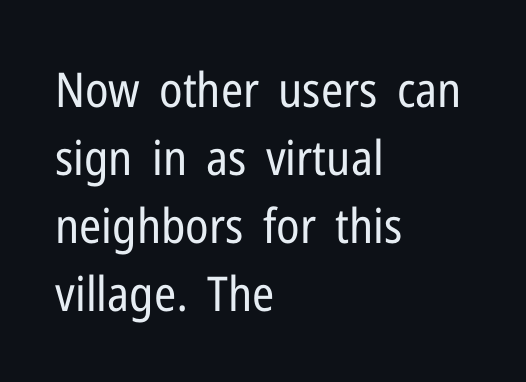
{"serif": "no", "italic": "no", "bold": "no", "weight": "regular", "width": "condensed", "stroke_contrast": "low", "x_height": "medium", "monospaced": "no", "underline": "no", "align": "left", "line_spacing": "normal", "line_spacing_ratio": 1.42, "letter_spacing": "normal", "letter_spacing_em": 0.0, "glyph_px": 48}
